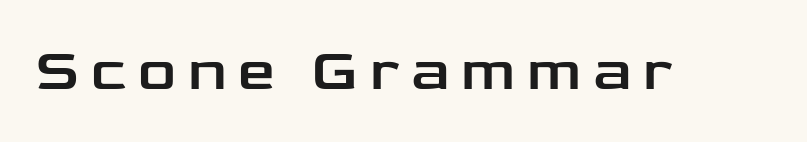
{"serif": "no", "italic": "no", "width": "wide", "stroke_contrast": "low", "x_height": "medium", "monospaced": "no", "underline": "no", "letter_spacing": "wide", "letter_spacing_em": 0.2, "glyph_px": 59}
